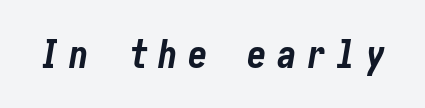
The image shows 39 px bold, condensed type, italic (leaning right); set unusually wide letter spacing (+0.26 em), not underlined; low stroke contrast and a medium x-height.
